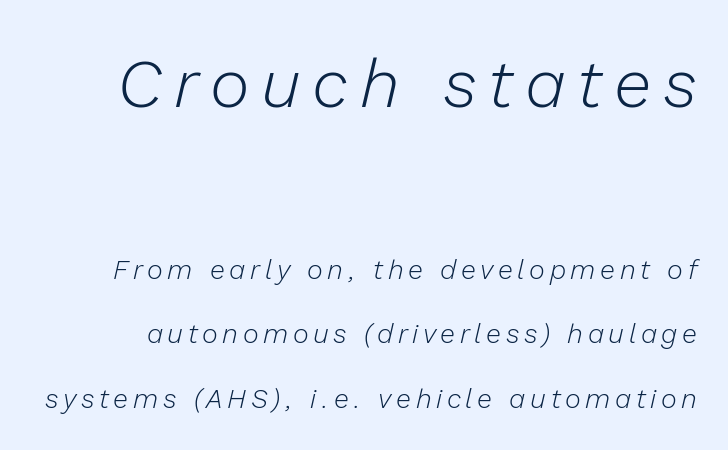
Q: Is the text bold? A: No.
Q: Is the text italic (slanted)? A: Yes, it leans right by about 13 degrees.
Q: Is the text underlined? A: No.
Q: Is the spacing between lines tight, normal or loose? A: Loose.
Q: Which block of text is set in a larger size, the first (top) or the second (bottom)? A: The first (top) one.
Q: Width (condensed, normal, or wide)? A: Normal.
Q: Stroke contrast? A: Low.
Q: x-height? A: Medium.
Q: Monospaced? A: No.
